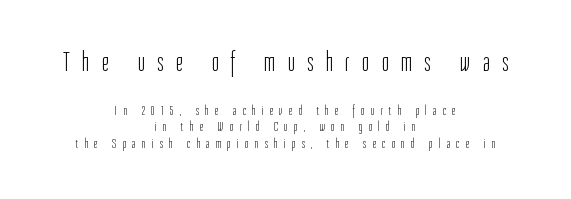
The image shows 28 px light, condensed sans-serif type, upright; set centered, line spacing 1.19x, unusually wide letter spacing (+0.46 em), not underlined; the first (top) block is 2.0x larger; low stroke contrast and a medium x-height.
